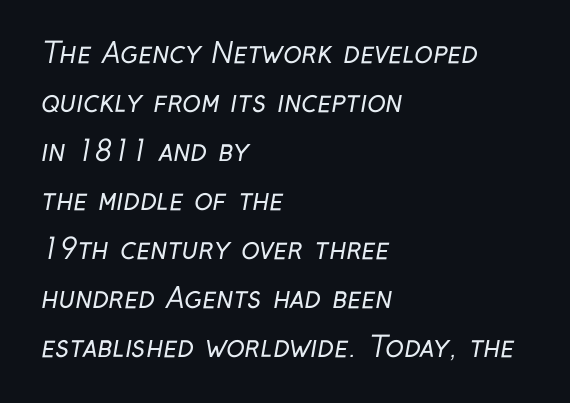
{"serif": "no", "bold": "no", "weight": "regular", "width": "condensed", "stroke_contrast": "low", "x_height": "medium", "monospaced": "no", "underline": "no", "align": "left", "line_spacing_ratio": 1.75, "letter_spacing": "normal", "letter_spacing_em": 0.0, "glyph_px": 28}
